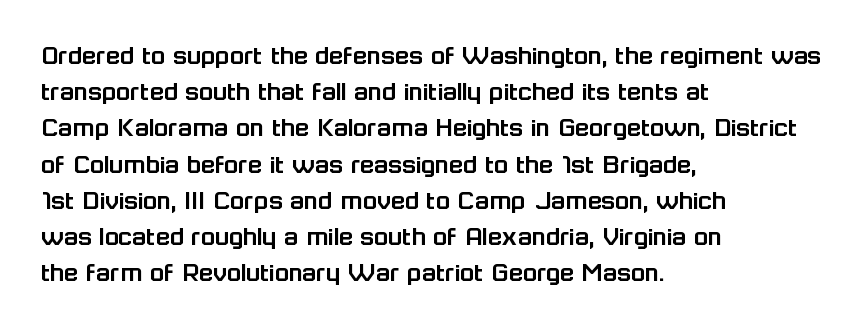
Nope, no serifs anywhere on these letters. Is this a fixed-width face? No — the glyphs have proportional, varying widths. A normal amount of white space separates one row of letters from the next. Beneath every word, the page is bare. Nope, not italic — everything's standing straight.
